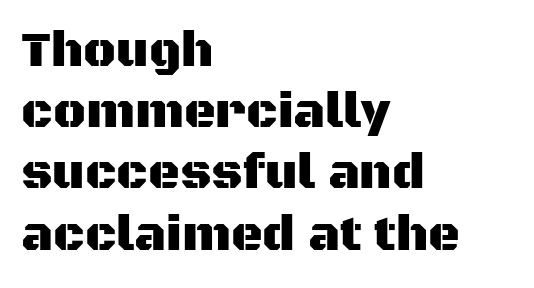
{"serif": "no", "italic": "no", "width": "normal", "stroke_contrast": "medium", "x_height": "large", "monospaced": "no", "underline": "no", "align": "left", "line_spacing": "normal", "line_spacing_ratio": 1.25, "letter_spacing": "normal", "letter_spacing_em": 0.0, "glyph_px": 49}
